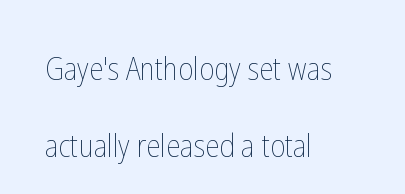
{"italic": "no", "bold": "no", "weight": "thin", "width": "condensed", "stroke_contrast": "low", "x_height": "medium", "monospaced": "no", "underline": "no", "align": "left", "line_spacing": "loose", "line_spacing_ratio": 2.41, "letter_spacing": "normal", "letter_spacing_em": 0.0, "glyph_px": 32}
